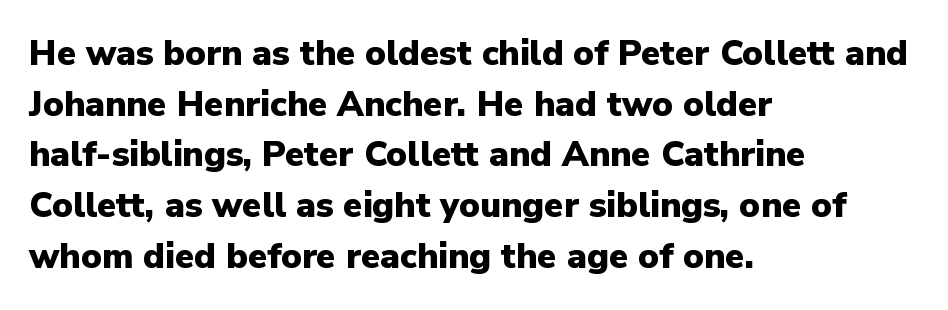
Q: Is the text bold? A: Yes.
Q: Is the text italic (slanted)? A: No, it is upright.
Q: Is the typeface a serif or a sans-serif typeface? A: Sans-serif.
Q: Is the text underlined? A: No.
Q: How is the paragraph aligned? A: Left-aligned.
Q: Is the spacing between letters normal or unusually wide? A: Normal.
Q: Is the spacing between lines tight, normal or loose? A: Normal.
Q: Width (condensed, normal, or wide)? A: Normal.
Q: Stroke contrast? A: Low.
Q: x-height? A: Medium.
Q: Monospaced? A: No.
